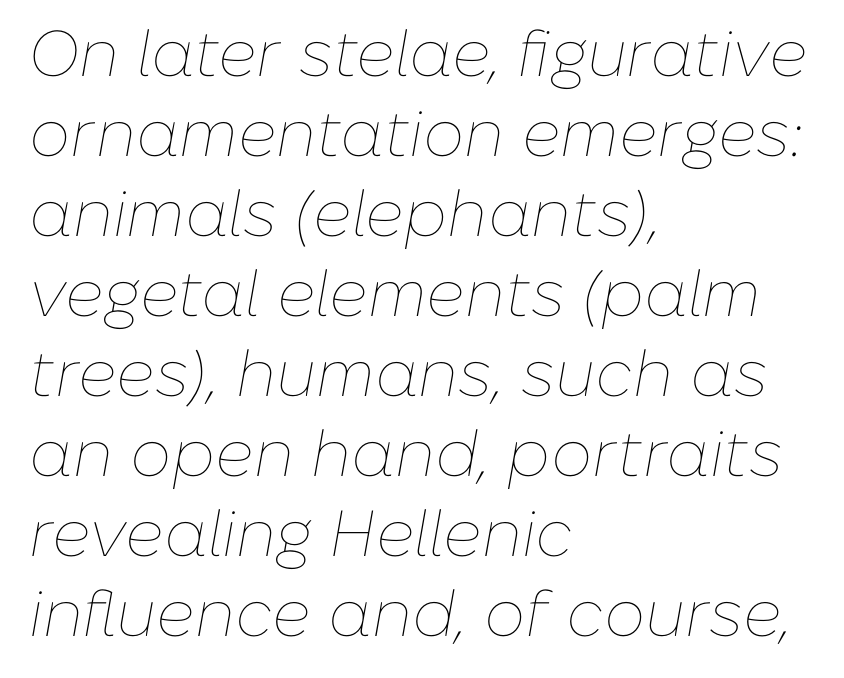
Q: Is the text bold? A: No.
Q: Is the text italic (slanted)? A: Yes, it leans right by about 10 degrees.
Q: Is the text underlined? A: No.
Q: How is the paragraph aligned? A: Left-aligned.
Q: Is the spacing between letters normal or unusually wide? A: Normal.
Q: Width (condensed, normal, or wide)? A: Normal.
Q: Stroke contrast? A: Low.
Q: x-height? A: Medium.
Q: Monospaced? A: No.
